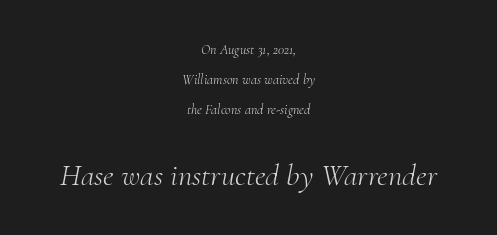
The image shows 31 px light serif type, italic (leaning right); set centered, loose line spacing (2.14x), normal letter spacing, not underlined; the second (bottom) block is 2.21x larger; medium stroke contrast and a small x-height.
